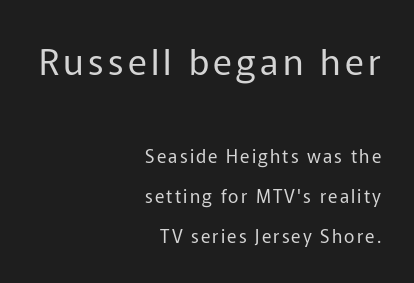
Designer's note — italics off, roman on. The face used here is a sans, in the tradition of grotesques and geometrics. Successive baselines arrive slowly, with a big drop between each. Each stroke keeps to a modest, everyday thickness or less. The text block is weighted toward the right margin, trailing off unevenly leftward. Rule under the text: the space is simply empty.
